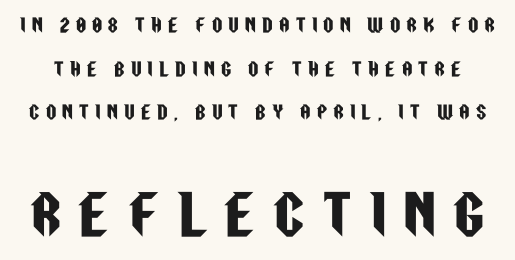
{"serif": "no", "italic": "no", "width": "condensed", "stroke_contrast": "low", "x_height": "large", "monospaced": "no", "underline": "no", "line_spacing": "loose", "line_spacing_ratio": 2.43, "letter_spacing": "wide", "letter_spacing_em": 0.35, "larger_block": "second", "size_ratio": 2.94, "glyph_px": 53}
